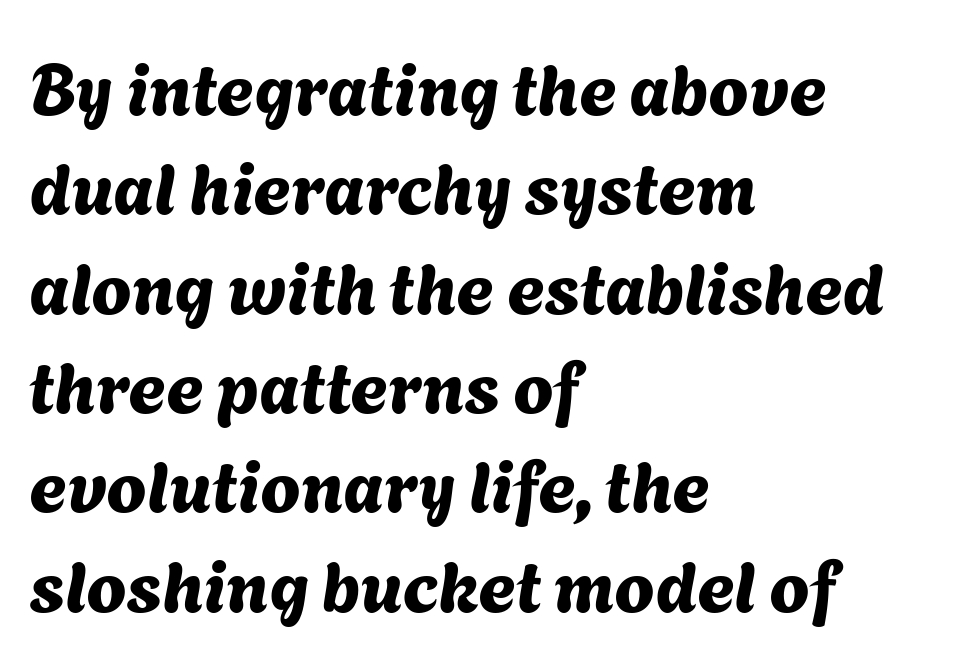
{"serif": "no", "width": "normal", "stroke_contrast": "medium", "x_height": "medium", "monospaced": "no", "underline": "no", "align": "left", "line_spacing": "normal", "line_spacing_ratio": 1.38, "letter_spacing": "normal", "letter_spacing_em": 0.0, "glyph_px": 72}
